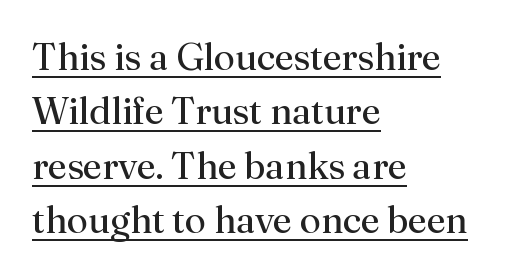
The image shows 38 px regular-weight serif type, upright; set left-aligned, normal line spacing (1.43x), normal letter spacing, underlined; medium stroke contrast and a small x-height.
